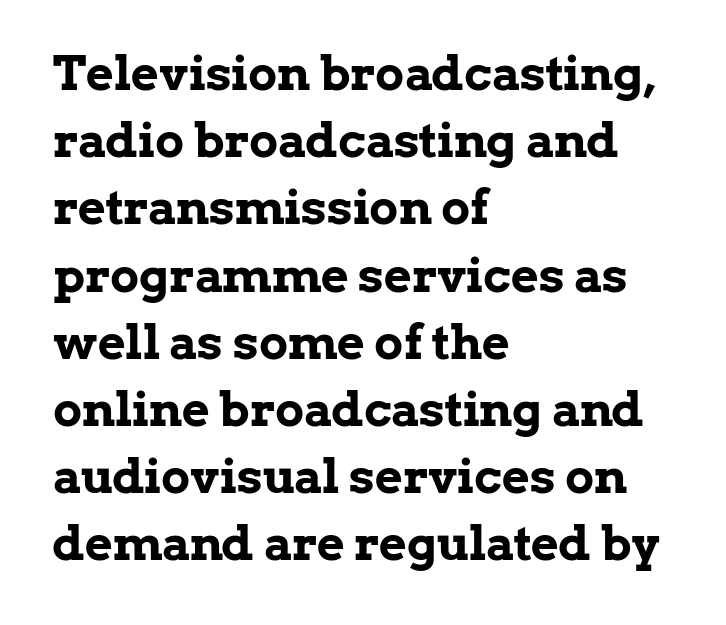
Look at the tracking — it's just the regular setting, nothing added. Horizontally, the lines are justified to the leading edge only. Each new line begins a customary step beneath the previous one. You could not count columns in this text — the font is proportionally spaced.
